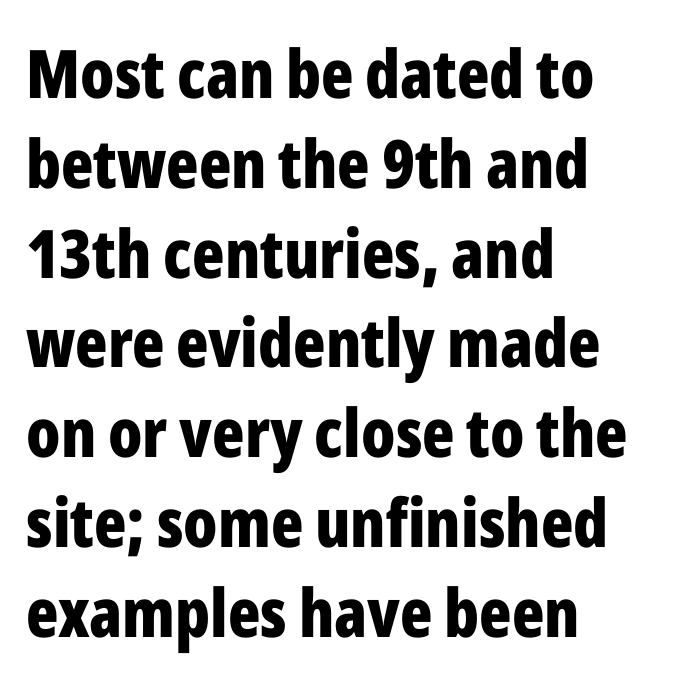
The image shows 67 px bold, condensed sans-serif type, upright; set left-aligned, normal line spacing (1.34x), normal letter spacing, not underlined; low stroke contrast and a medium x-height.
